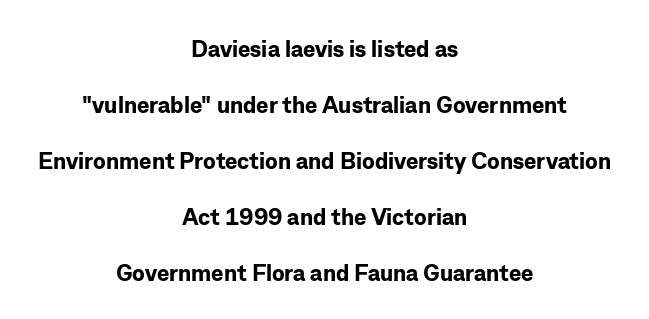
The sample has been set heavy, in full bold. Quick note: underline off. Designer's note — italics off, roman on. A centered setting, common on invitations and titles, is used for this passage. This block would shrink considerably if given ordinary leading; it's expanded now. Spacing between characters is what you'd get straight out of the box.
